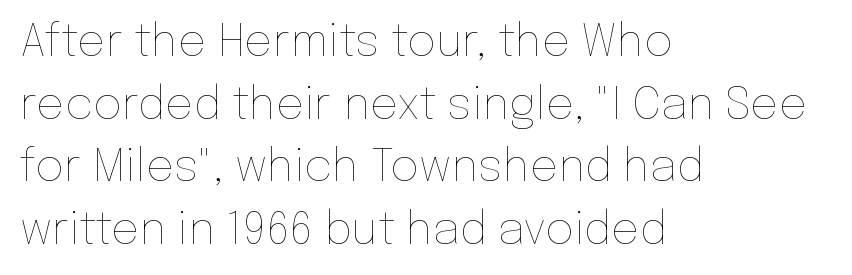
Nope, not italic — everything's standing straight. The rendering keeps characters at their native spacing. Stems here are at most as thick as an everyday book face. This block has exactly the height ordinary leading produces.
